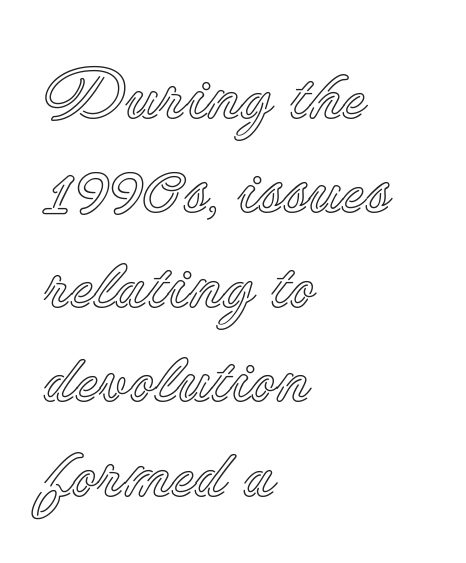
Q: Is the text italic (slanted)? A: Yes.
Q: Is the text underlined? A: No.
Q: How is the paragraph aligned? A: Left-aligned.
Q: Is the spacing between letters normal or unusually wide? A: Normal.
Q: Is the spacing between lines tight, normal or loose? A: Normal.
Q: Width (condensed, normal, or wide)? A: Normal.
Q: x-height? A: Small.
Q: Monospaced? A: No.
